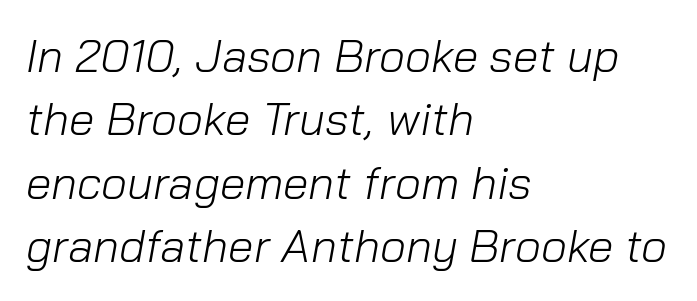
Q: Is the text bold? A: No.
Q: Is the text italic (slanted)? A: Yes, it leans right by about 10 degrees.
Q: Is the text underlined? A: No.
Q: How is the paragraph aligned? A: Left-aligned.
Q: Is the spacing between letters normal or unusually wide? A: Normal.
Q: Is the spacing between lines tight, normal or loose? A: Normal.
Q: Width (condensed, normal, or wide)? A: Normal.
Q: Stroke contrast? A: Low.
Q: x-height? A: Medium.
Q: Monospaced? A: No.
